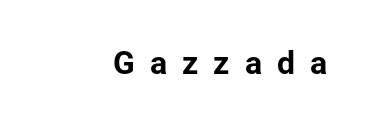
A sans-serif font was chosen for this passage. Posture: upright roman. The rendering uses natural spacing where letterforms have individual widths. Is the letter spacing exaggerated? Yes — the characters are pushed far apart. The gap between lines stays unmarked.
